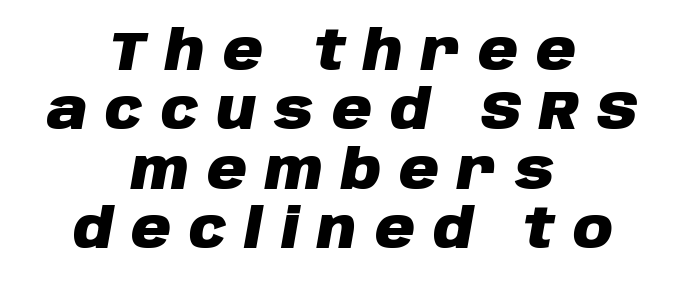
The image shows 55 px heavy type, italic (leaning right); set centered, tight line spacing (1.08x), unusually wide letter spacing (+0.33 em), not underlined; low stroke contrast and a large x-height.
